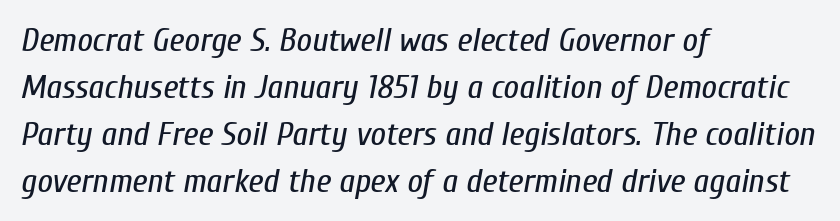
Q: Is the text bold? A: No.
Q: Is the text italic (slanted)? A: Yes, it leans right by about 10 degrees.
Q: Is the text underlined? A: No.
Q: How is the paragraph aligned? A: Left-aligned.
Q: Is the spacing between letters normal or unusually wide? A: Normal.
Q: Is the spacing between lines tight, normal or loose? A: Normal.
Q: Width (condensed, normal, or wide)? A: Condensed.
Q: Stroke contrast? A: Low.
Q: x-height? A: Medium.
Q: Monospaced? A: No.
